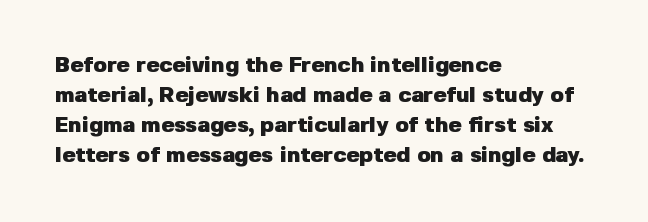
Q: Is the text bold? A: Yes.
Q: Is the text italic (slanted)? A: No, it is upright.
Q: Is the text underlined? A: No.
Q: How is the paragraph aligned? A: Left-aligned.
Q: Is the spacing between letters normal or unusually wide? A: Normal.
Q: Is the spacing between lines tight, normal or loose? A: Normal.
